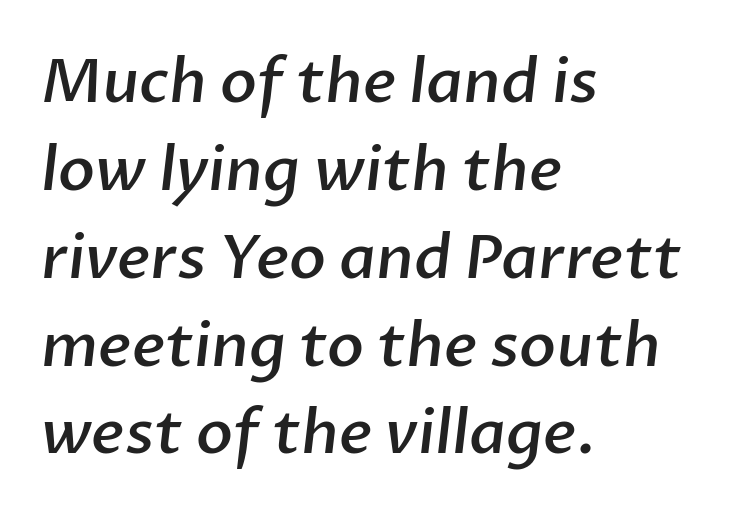
Q: Is the text bold? A: Semi-bold.
Q: Is the typeface a serif or a sans-serif typeface? A: Sans-serif.
Q: Is the text underlined? A: No.
Q: How is the paragraph aligned? A: Left-aligned.
Q: Is the spacing between letters normal or unusually wide? A: Normal.
Q: Is the spacing between lines tight, normal or loose? A: Normal.
Q: Width (condensed, normal, or wide)? A: Normal.
Q: Stroke contrast? A: Low.
Q: x-height? A: Medium.
Q: Monospaced? A: No.
